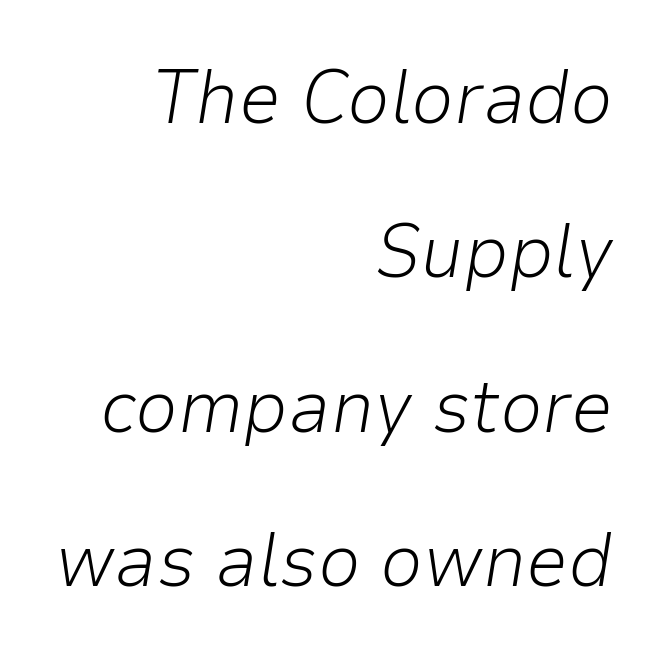
The image shows 76 px light type, italic (leaning right); set right-aligned, loose line spacing (2.03x), normal letter spacing, not underlined; low stroke contrast and a medium x-height.
